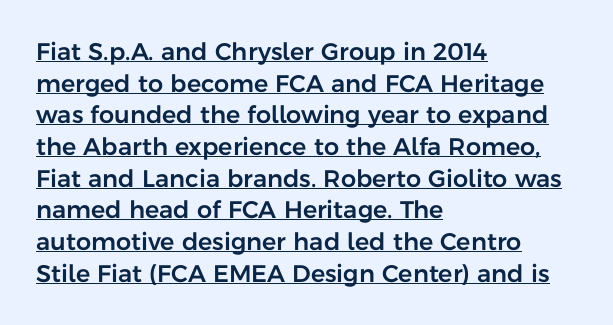
The image shows 24 px text type, upright; set left-aligned, normal line spacing (1.32x), normal letter spacing, underlined.
